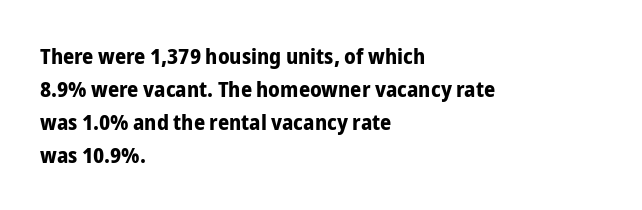
The image shows 22 px bold type, upright; set left-aligned, normal line spacing (1.5x), normal letter spacing, not underlined.
